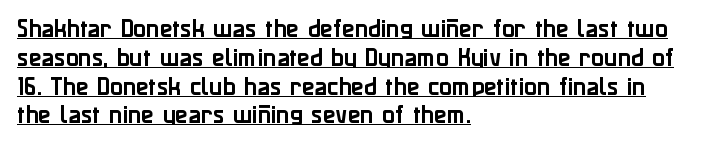
{"italic": "no", "underline": "yes", "align": "left", "line_spacing": "normal", "line_spacing_ratio": 1.37, "letter_spacing": "normal", "letter_spacing_em": 0.0, "glyph_px": 21}
